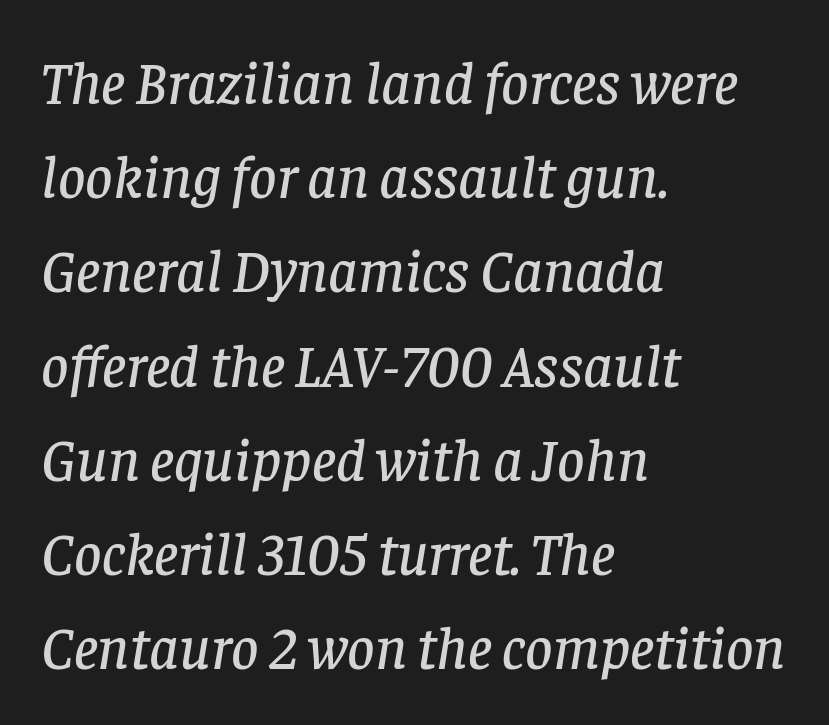
The image shows 60 px serif type, italic (leaning right); set left-aligned, normal line spacing (1.57x), normal letter spacing, not underlined; low stroke contrast and a large x-height.
